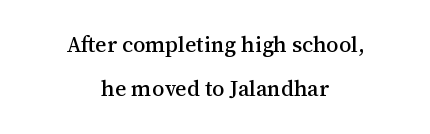
{"italic": "no", "underline": "no", "align": "center", "line_spacing": "loose", "line_spacing_ratio": 2.01, "letter_spacing": "normal", "letter_spacing_em": 0.0, "glyph_px": 22}
